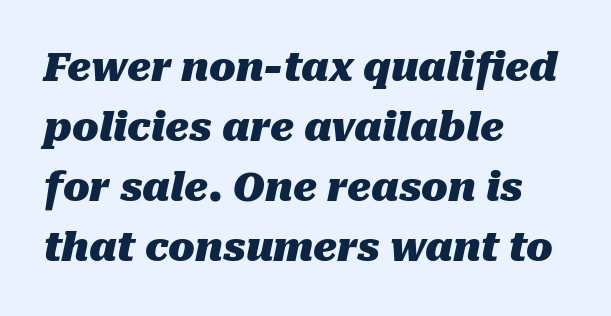
Q: Is the text bold? A: Yes.
Q: Is the text italic (slanted)? A: Yes, it leans right by about 10 degrees.
Q: Is the text underlined? A: No.
Q: How is the paragraph aligned? A: Left-aligned.
Q: Is the spacing between letters normal or unusually wide? A: Normal.
Q: Is the spacing between lines tight, normal or loose? A: Normal.
Q: Width (condensed, normal, or wide)? A: Normal.
Q: Stroke contrast? A: Medium.
Q: x-height? A: Medium.
Q: Monospaced? A: No.
